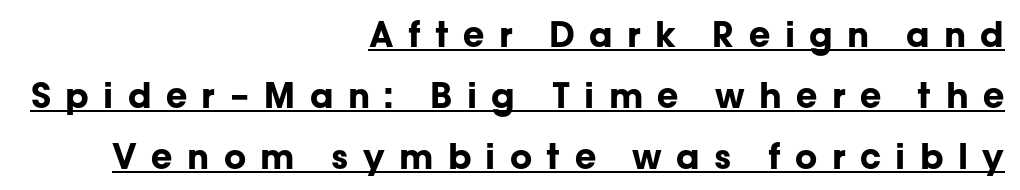
Q: Is the text bold? A: Yes.
Q: Is the text italic (slanted)? A: No, it is upright.
Q: Is the typeface a serif or a sans-serif typeface? A: Sans-serif.
Q: Is the text underlined? A: Yes.
Q: How is the paragraph aligned? A: Right-aligned.
Q: Is the spacing between letters normal or unusually wide? A: Unusually wide.
Q: Width (condensed, normal, or wide)? A: Normal.
Q: Stroke contrast? A: Low.
Q: x-height? A: Medium.
Q: Monospaced? A: No.
